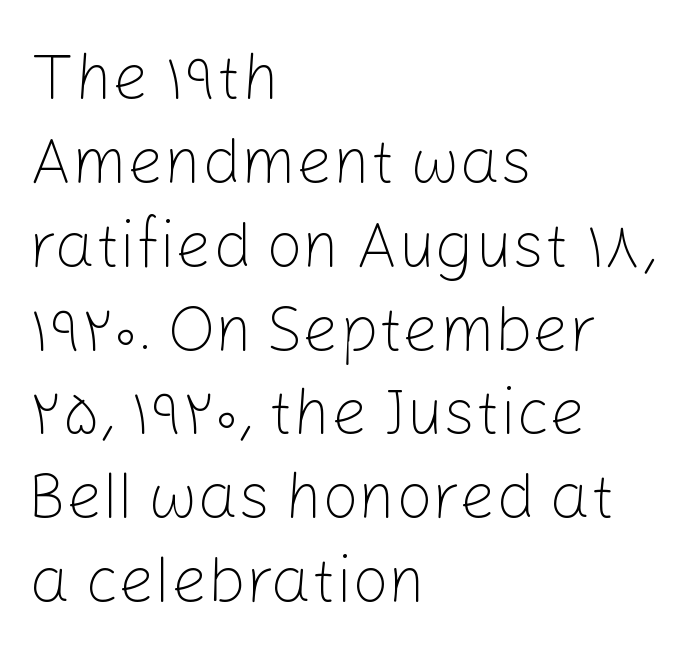
Q: Is the text bold? A: No.
Q: Is the text italic (slanted)? A: No, it is upright.
Q: Is the typeface a serif or a sans-serif typeface? A: Sans-serif.
Q: Is the text underlined? A: No.
Q: How is the paragraph aligned? A: Left-aligned.
Q: Is the spacing between letters normal or unusually wide? A: Normal.
Q: Is the spacing between lines tight, normal or loose? A: Normal.
Q: Width (condensed, normal, or wide)? A: Normal.
Q: Stroke contrast? A: Low.
Q: x-height? A: Medium.
Q: Monospaced? A: No.
